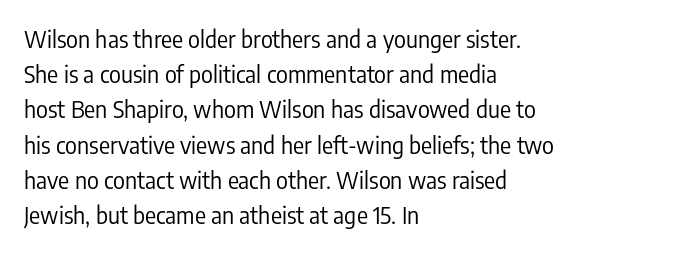
A typesetter would call this leading conventional body-copy spacing. Casual observation: everything's shoved over to the left. Counters stay open thanks to moderate or lighter strokes. The lettering stays uniformly vertical, giving the passage a roman look. No extra tracking has been applied to these lines. The gap between lines stays unmarked.
